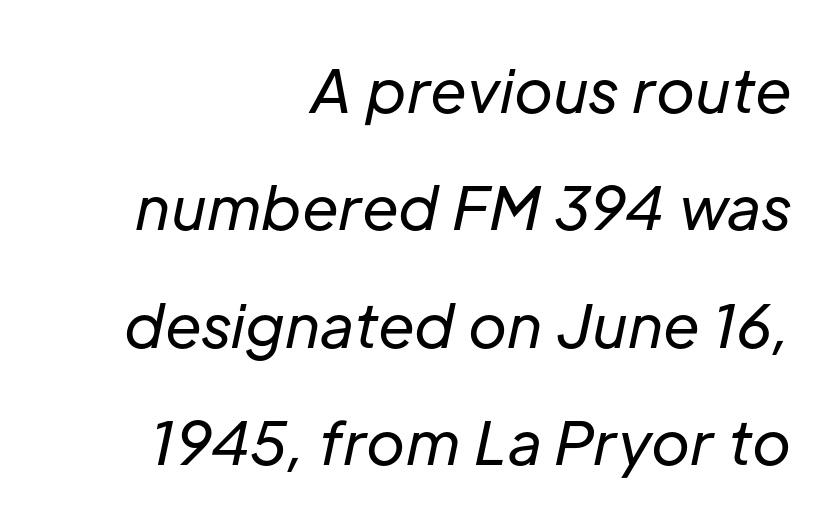
Compared with ordinary roman type, these characters are visibly tilted. Short note: letters normally spaced. Horizontally, the lines are justified to the trailing edge only. The foot of each line stays bare and open. Looks like regular typesetting: each glyph gets only the width it needs. The font sits on the lighter half of the weight spectrum, regular included.
